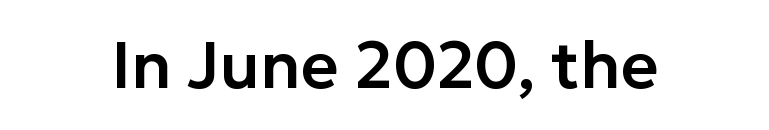
The image shows 65 px sans-serif type, upright; set normal letter spacing, not underlined; low stroke contrast and a medium x-height.
